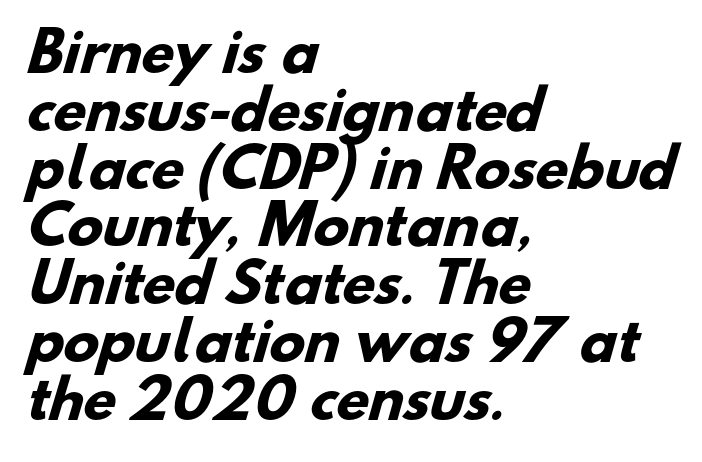
Q: Is the text bold? A: Yes.
Q: Is the typeface a serif or a sans-serif typeface? A: Sans-serif.
Q: Is the text underlined? A: No.
Q: How is the paragraph aligned? A: Left-aligned.
Q: Is the spacing between letters normal or unusually wide? A: Normal.
Q: Is the spacing between lines tight, normal or loose? A: Tight.
Q: Width (condensed, normal, or wide)? A: Normal.
Q: Stroke contrast? A: Low.
Q: x-height? A: Small.
Q: Monospaced? A: No.
